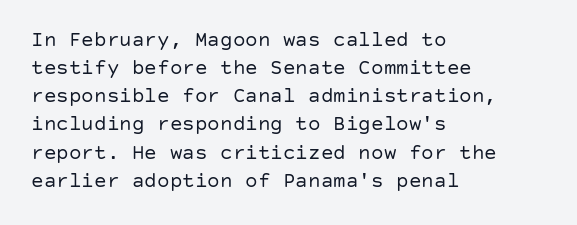
Q: Is the text bold? A: No.
Q: Is the text italic (slanted)? A: No, it is upright.
Q: Is the text underlined? A: No.
Q: How is the paragraph aligned? A: Left-aligned.
Q: Is the spacing between letters normal or unusually wide? A: Normal.
Q: Is the spacing between lines tight, normal or loose? A: Normal.
